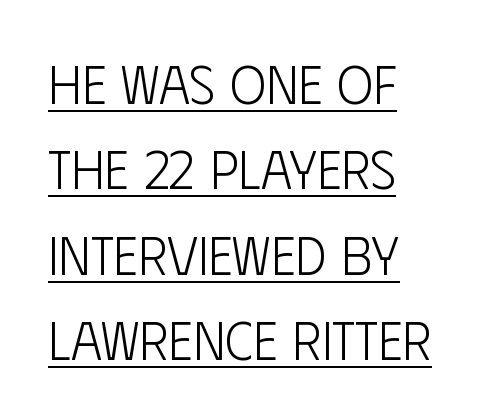
{"serif": "no", "italic": "no", "bold": "no", "weight": "light", "width": "condensed", "stroke_contrast": "low", "x_height": "large", "monospaced": "no", "underline": "yes", "align": "left", "line_spacing": "normal", "line_spacing_ratio": 1.58, "letter_spacing": "normal", "letter_spacing_em": 0.0, "glyph_px": 54}
